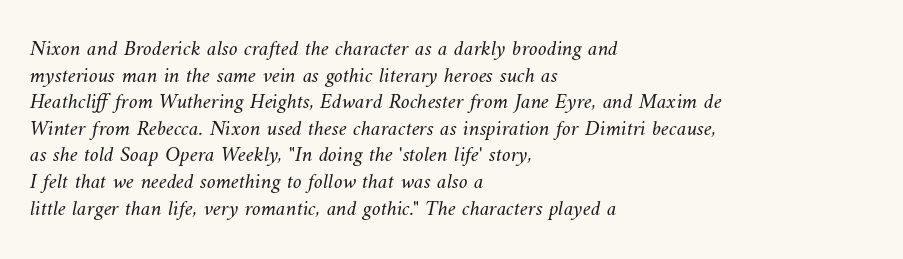
Q: Is the text bold? A: No.
Q: Is the text underlined? A: No.
Q: How is the paragraph aligned? A: Left-aligned.
Q: Is the spacing between letters normal or unusually wide? A: Normal.
